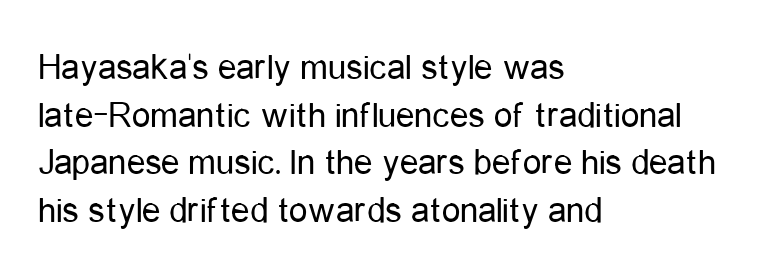
Q: Is the text bold? A: No.
Q: Is the text italic (slanted)? A: No, it is upright.
Q: Is the typeface a serif or a sans-serif typeface? A: Sans-serif.
Q: Is the text underlined? A: No.
Q: How is the paragraph aligned? A: Left-aligned.
Q: Is the spacing between letters normal or unusually wide? A: Normal.
Q: Is the spacing between lines tight, normal or loose? A: Normal.
Q: Width (condensed, normal, or wide)? A: Condensed.
Q: Stroke contrast? A: Low.
Q: x-height? A: Medium.
Q: Monospaced? A: No.
